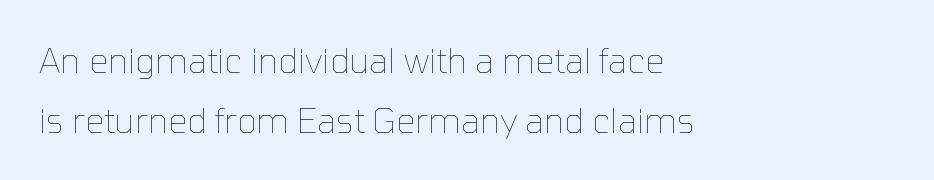
Upright lettering throughout. The letters advance in unequal steps, a hallmark of proportional type. Students, note that the glyphs here touch the page at normal intervals. Is the type heavy? It reads as light-to-regular instead. All the whitespace from short lines collects on the right. Clear beneath every line of the passage.
